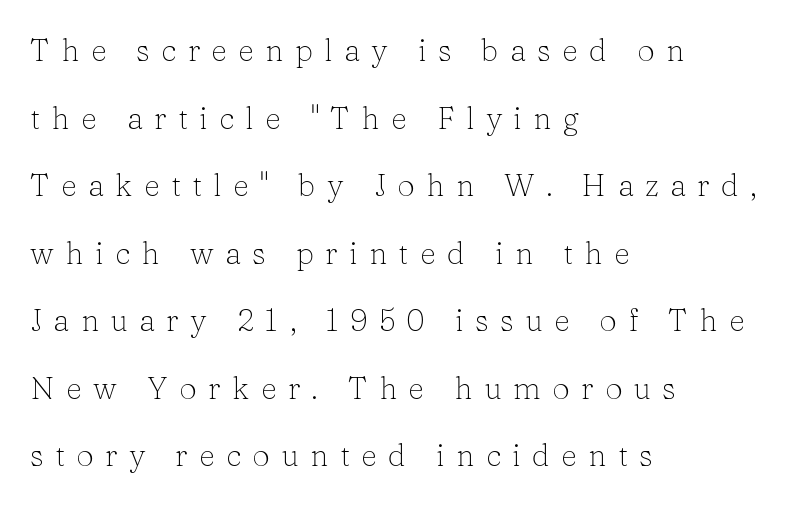
The image shows 31 px light serif type, upright; set left-aligned, loose line spacing (2.18x), unusually wide letter spacing (+0.37 em), not underlined; low stroke contrast and a medium x-height.
